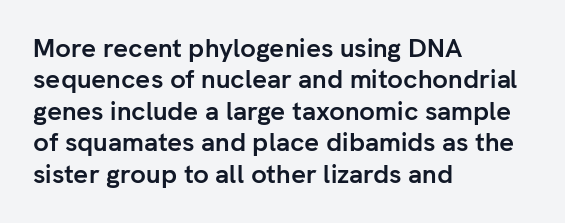
The image shows 26 px bold type, upright; set left-aligned, line spacing 1.21x, normal letter spacing, not underlined.
